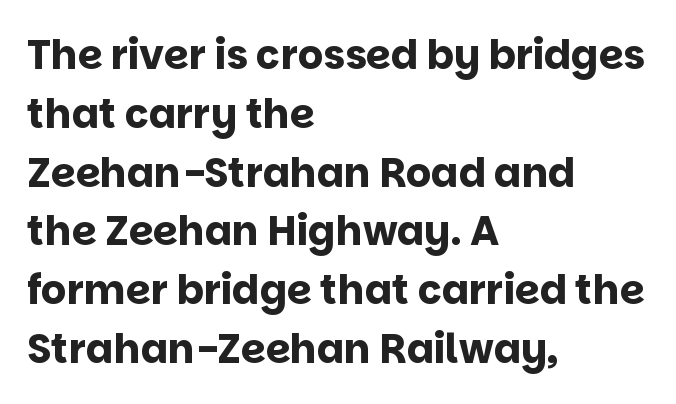
The image shows 40 px bold sans-serif type, upright; set left-aligned, normal line spacing (1.47x), normal letter spacing, not underlined; low stroke contrast and a large x-height.
